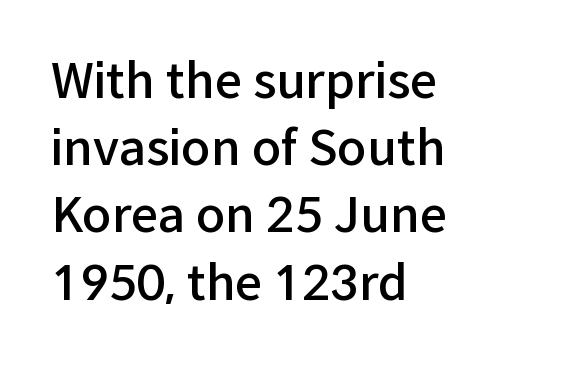
If you measured baseline to baseline, you'd find a middling distance. The type is set solid horizontally, with unmodified tracking. In terms of posture, this sample is upright. This sample has the flowing, uneven cadence of proportional lettering.
